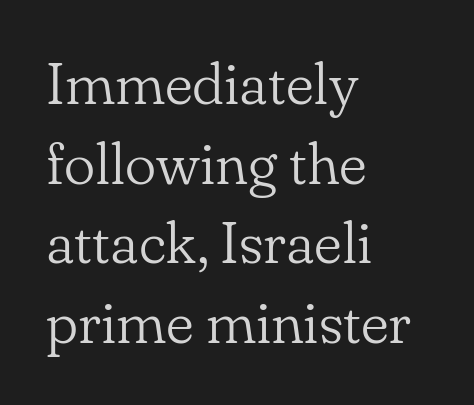
{"serif": "yes", "italic": "no", "bold": "no", "weight": "light", "width": "normal", "stroke_contrast": "low", "x_height": "small", "monospaced": "no", "underline": "no", "align": "left", "line_spacing": "normal", "line_spacing_ratio": 1.35, "letter_spacing": "normal", "letter_spacing_em": 0.0, "glyph_px": 59}
